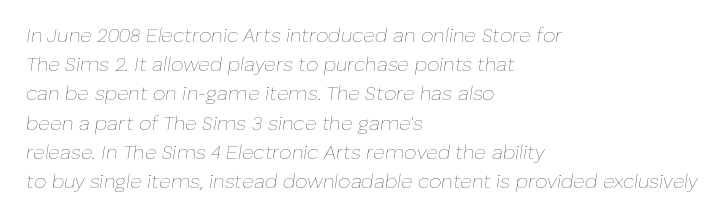
{"italic": "yes", "lean": "right", "slant_degrees": 8, "bold": "no", "underline": "no", "align": "left", "line_spacing": "normal", "line_spacing_ratio": 1.46, "letter_spacing": "normal", "letter_spacing_em": 0.0, "glyph_px": 20}
